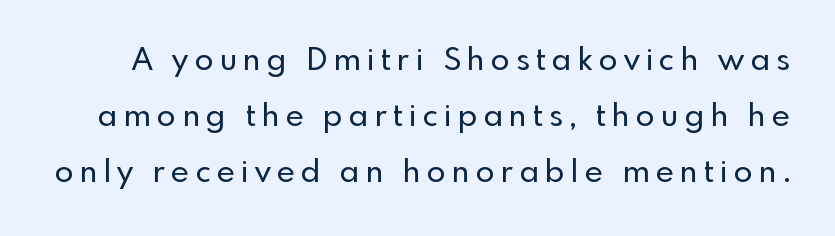
{"serif": "no", "italic": "no", "width": "normal", "x_height": "small", "monospaced": "no", "underline": "no", "line_spacing_ratio": 1.81, "letter_spacing": "wide", "letter_spacing_em": 0.2, "glyph_px": 31}
